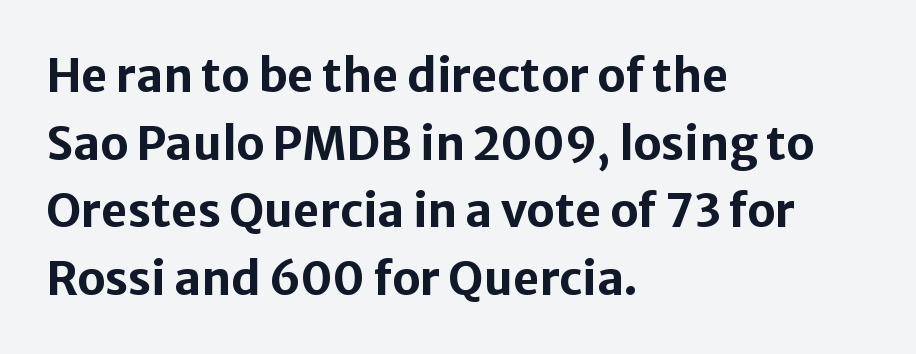
Q: Is the text bold? A: Yes.
Q: Is the text italic (slanted)? A: No, it is upright.
Q: Is the typeface a serif or a sans-serif typeface? A: Sans-serif.
Q: Is the text underlined? A: No.
Q: How is the paragraph aligned? A: Left-aligned.
Q: Is the spacing between letters normal or unusually wide? A: Normal.
Q: Is the spacing between lines tight, normal or loose? A: Normal.
Q: Width (condensed, normal, or wide)? A: Normal.
Q: Stroke contrast? A: Low.
Q: x-height? A: Medium.
Q: Monospaced? A: No.
